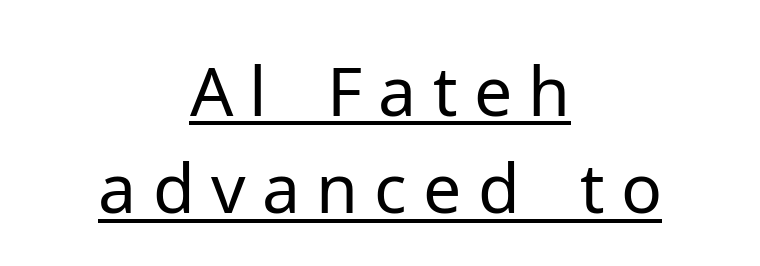
The image shows 68 px regular-weight sans-serif type, upright; set centered, normal line spacing (1.43x), unusually wide letter spacing (+0.24 em), underlined; low stroke contrast and a medium x-height.
